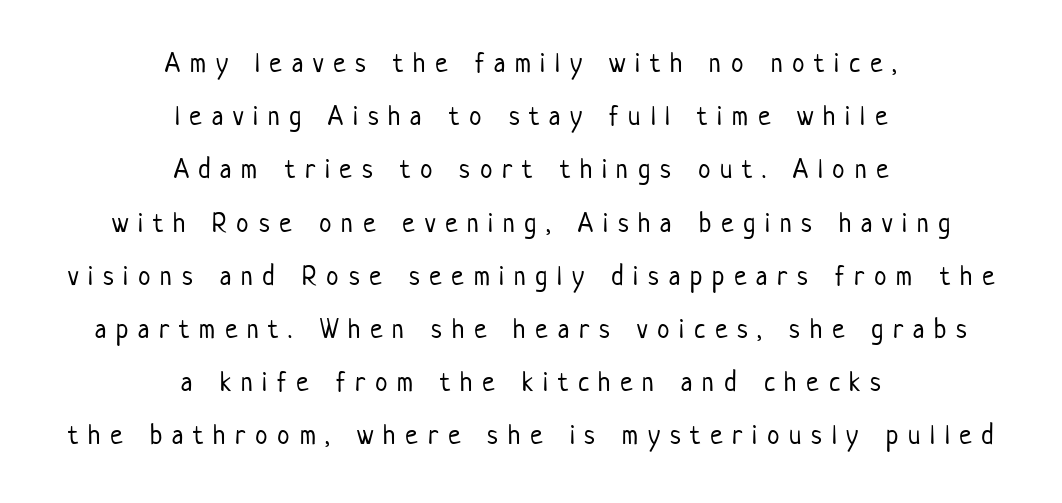
Every character sits straight up, as roman type does. This sample uses a sans-serif face. The lines are quadded center. A great deal of white space separates one row of letters from the next. Each letter keeps its own natural width here, so spacing adapts to shape.
